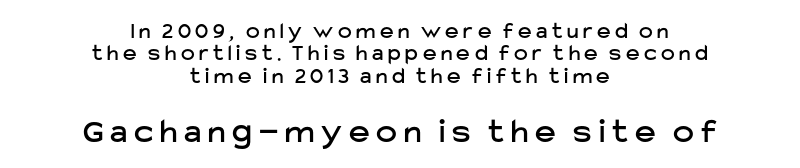
The image shows 35 px sans-serif type, upright; set centered, tight line spacing (0.97x), unusually wide letter spacing (+0.2 em), not underlined; the second (bottom) block is 1.52x larger; low stroke contrast and a medium x-height.
